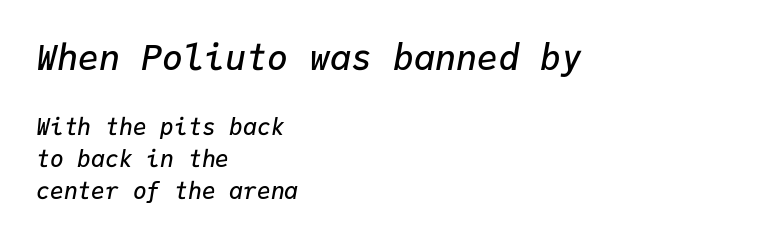
The image shows 35 px semibold type, italic (leaning right), monospaced; set left-aligned, normal line spacing (1.4x), normal letter spacing, not underlined; the first (top) block is 1.52x larger; low stroke contrast and a medium x-height.
